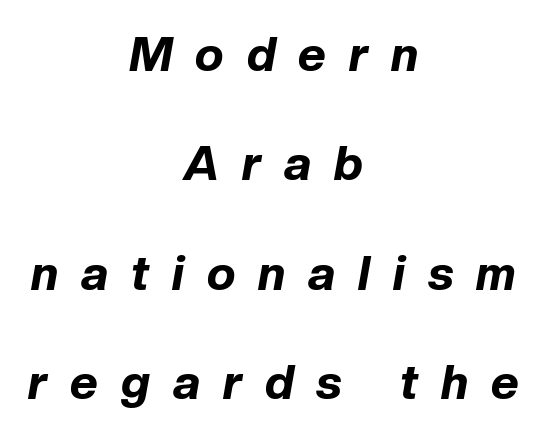
Q: Is the text bold? A: Yes.
Q: Is the text italic (slanted)? A: Yes, it leans right by about 10 degrees.
Q: Is the text underlined? A: No.
Q: How is the paragraph aligned? A: Centered.
Q: Is the spacing between letters normal or unusually wide? A: Unusually wide.
Q: Is the spacing between lines tight, normal or loose? A: Loose.
Q: Width (condensed, normal, or wide)? A: Normal.
Q: Stroke contrast? A: Low.
Q: x-height? A: Medium.
Q: Monospaced? A: No.
